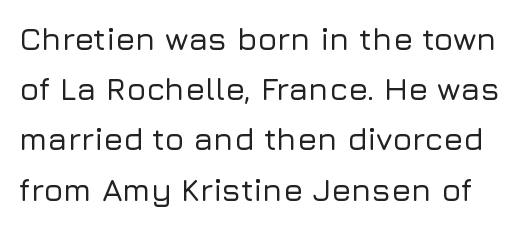
{"serif": "no", "italic": "no", "width": "normal", "stroke_contrast": "low", "x_height": "medium", "monospaced": "no", "underline": "no", "line_spacing": "normal", "line_spacing_ratio": 1.57, "letter_spacing": "normal", "letter_spacing_em": 0.0, "glyph_px": 32}
